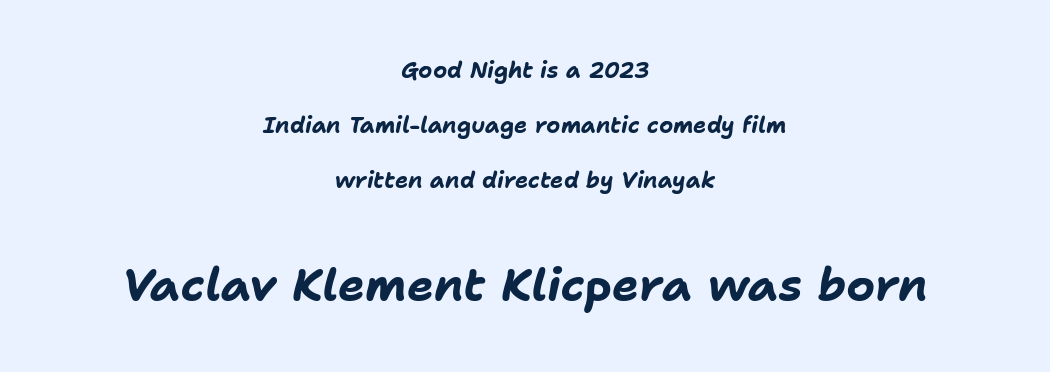
{"italic": "yes", "lean": "right", "slant_degrees": 11, "bold": "yes", "weight": "bold", "width": "normal", "stroke_contrast": "low", "x_height": "medium", "monospaced": "no", "underline": "no", "align": "center", "line_spacing": "loose", "line_spacing_ratio": 2.49, "letter_spacing": "normal", "letter_spacing_em": 0.0, "larger_block": "second", "size_ratio": 2.05, "glyph_px": 45}
